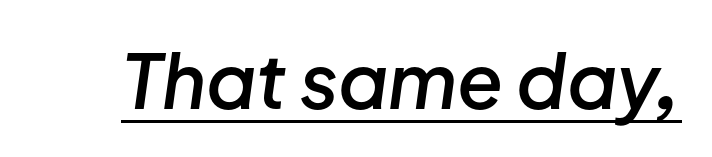
Q: Is the text bold? A: Semi-bold.
Q: Is the text italic (slanted)? A: Yes, it leans right by about 8 degrees.
Q: Is the text underlined? A: Yes.
Q: Is the spacing between letters normal or unusually wide? A: Normal.
Q: Width (condensed, normal, or wide)? A: Normal.
Q: Stroke contrast? A: Low.
Q: x-height? A: Medium.
Q: Monospaced? A: No.
